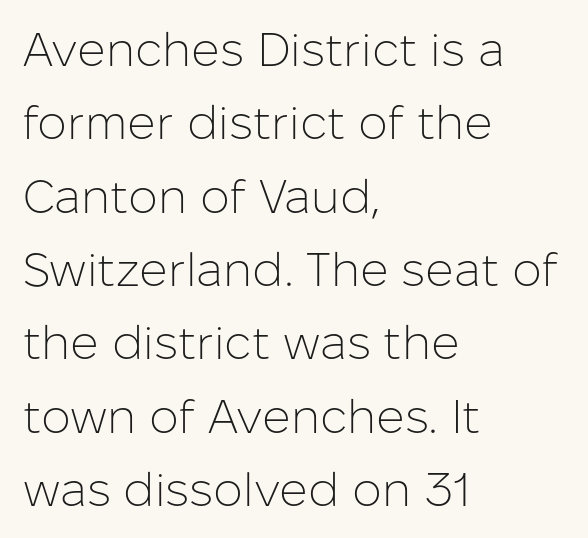
The image shows 47 px light sans-serif type, upright; set left-aligned, normal line spacing (1.56x), normal letter spacing, not underlined; low stroke contrast and a medium x-height.
